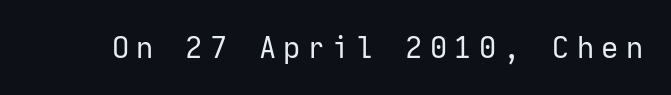
{"serif": "no", "italic": "no", "bold": "no", "weight": "regular", "width": "normal", "stroke_contrast": "low", "x_height": "medium", "monospaced": "yes", "underline": "no", "letter_spacing": "wide", "letter_spacing_em": 0.24, "glyph_px": 30}
